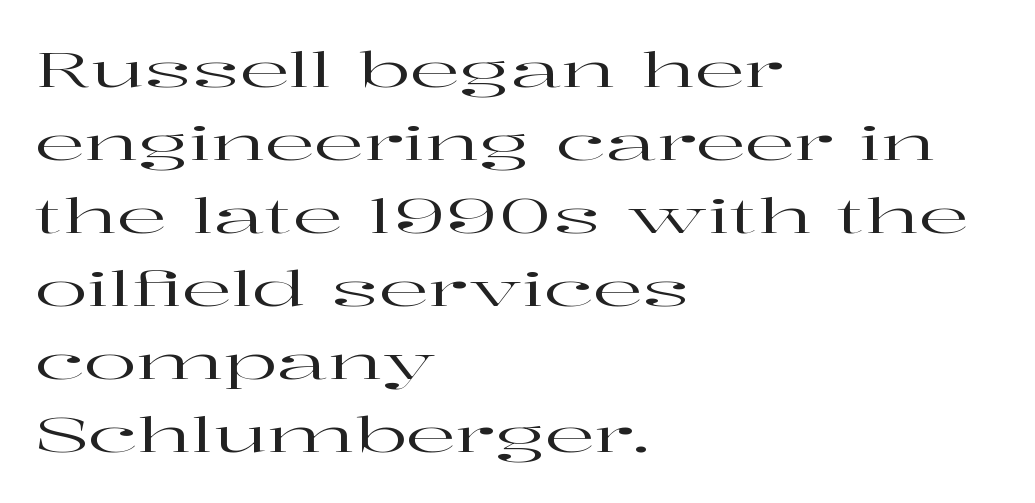
Note the varied advance widths — an 'i' is clearly narrower than an 'm'. Leading: standard. Check where the strokes stop: tiny serifs finish them off. This rendering features lettering with no underline.
